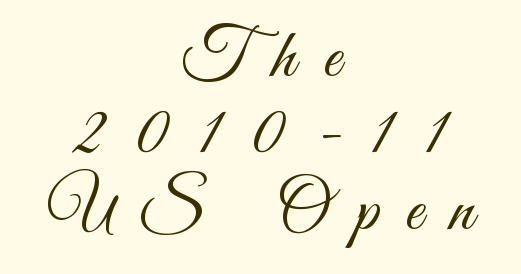
Q: Is the text bold? A: No.
Q: Is the text italic (slanted)? A: Yes.
Q: Is the typeface a serif or a sans-serif typeface? A: Sans-serif.
Q: Is the text underlined? A: No.
Q: How is the paragraph aligned? A: Centered.
Q: Is the spacing between letters normal or unusually wide? A: Unusually wide.
Q: Is the spacing between lines tight, normal or loose? A: Tight.
Q: Width (condensed, normal, or wide)? A: Condensed.
Q: Stroke contrast? A: Medium.
Q: x-height? A: Small.
Q: Monospaced? A: No.
